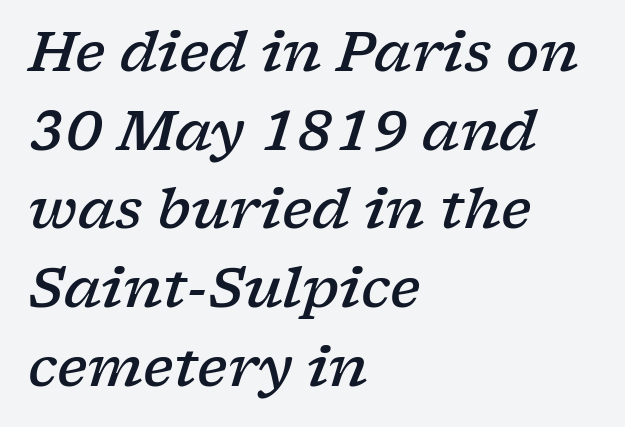
Q: Is the text bold? A: Semi-bold.
Q: Is the text italic (slanted)? A: Yes, it leans right by about 17 degrees.
Q: Is the typeface a serif or a sans-serif typeface? A: Serif.
Q: Is the text underlined? A: No.
Q: How is the paragraph aligned? A: Left-aligned.
Q: Is the spacing between letters normal or unusually wide? A: Normal.
Q: Is the spacing between lines tight, normal or loose? A: Normal.
Q: Width (condensed, normal, or wide)? A: Wide.
Q: Stroke contrast? A: Low.
Q: x-height? A: Medium.
Q: Monospaced? A: No.
